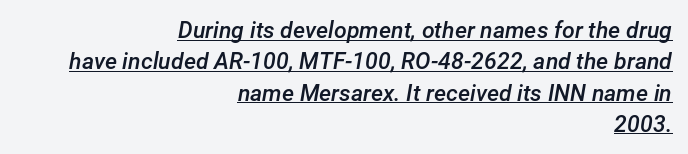
Q: Is the text bold? A: Semi-bold.
Q: Is the text italic (slanted)? A: Yes, it leans right by about 12 degrees.
Q: Is the text underlined? A: Yes.
Q: How is the paragraph aligned? A: Right-aligned.
Q: Is the spacing between letters normal or unusually wide? A: Normal.
Q: Is the spacing between lines tight, normal or loose? A: Normal.
